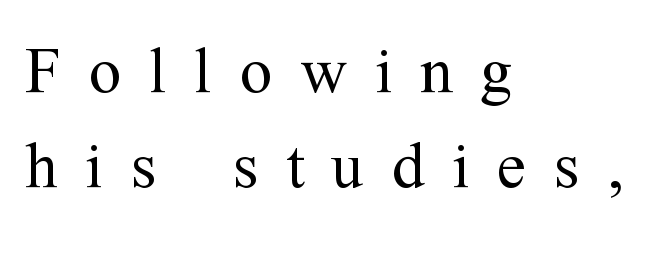
The image shows 66 px regular-weight serif type, upright; set left-aligned, normal line spacing (1.44x), unusually wide letter spacing (+0.42 em), not underlined; medium stroke contrast and a medium x-height.
